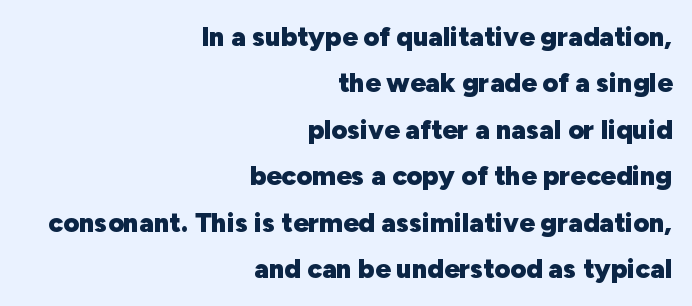
The image shows 27 px bold type, upright; set right-aligned, line spacing 1.72x, normal letter spacing, not underlined.
